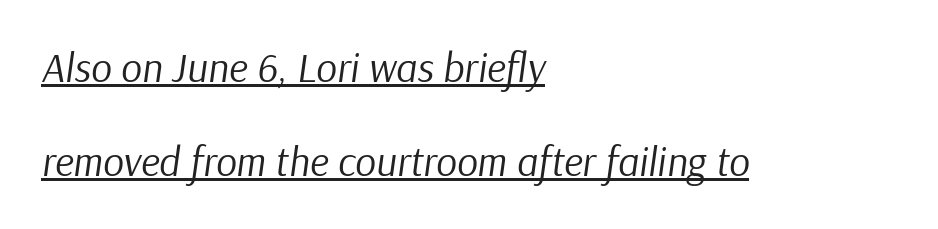
The image shows 41 px regular-weight type, italic (leaning right); set left-aligned, loose line spacing (2.3x), normal letter spacing, underlined; low stroke contrast and a medium x-height.
